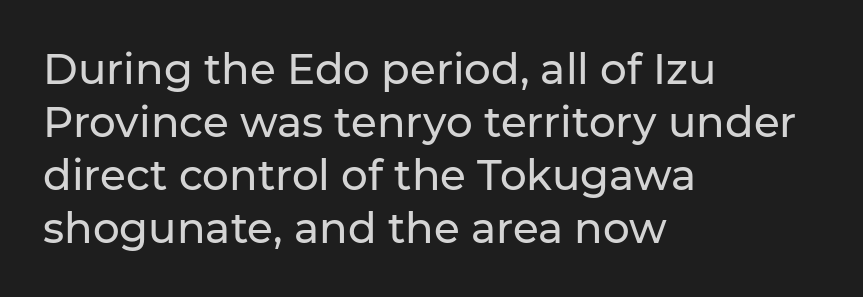
The image shows 42 px sans-serif type, upright; set left-aligned, normal line spacing (1.26x), normal letter spacing, not underlined; low stroke contrast and a medium x-height.
